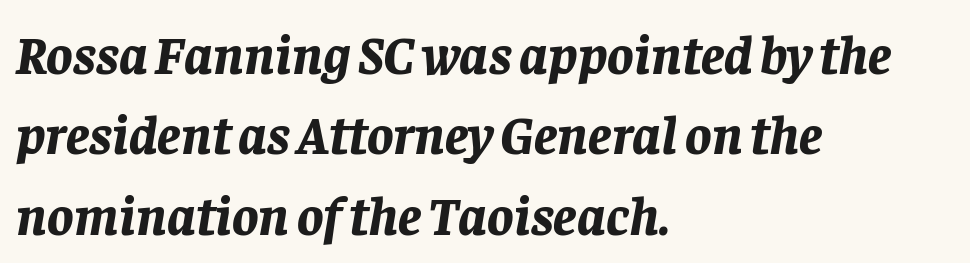
If you drew a ruler down the left edge, every line would touch it. This sample uses an oblique cut, with every glyph tilted off the vertical. The face used here is proportionally spaced, like ordinary book or web type. Here the glyphs are tracked normally, forming tight word shapes. Successive baselines arrive at the customary interval. The specimen omits any rule beneath the text block's lines.
